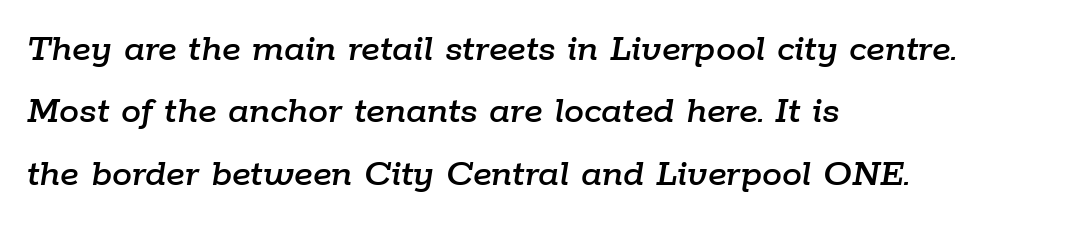
The image shows 40 px text type, italic (leaning right); set left-aligned, normal line spacing (1.56x), normal letter spacing, not underlined; low stroke contrast and a medium x-height.
